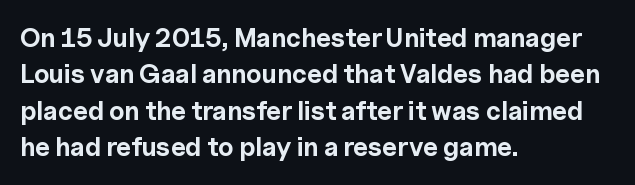
Characters remain perfectly vertical along every line. The passage is arranged the way most books set body copy — flush left. These lines sit exactly where default settings would place them. Nobody touched the tracking dial on this one. Descender tails drop into unmarked territory. Is the type bold? Yes — the strokes are clearly thick and heavy.
